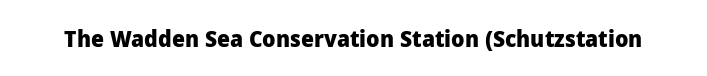
The image shows 23 px bold type, upright; set normal letter spacing, not underlined.
